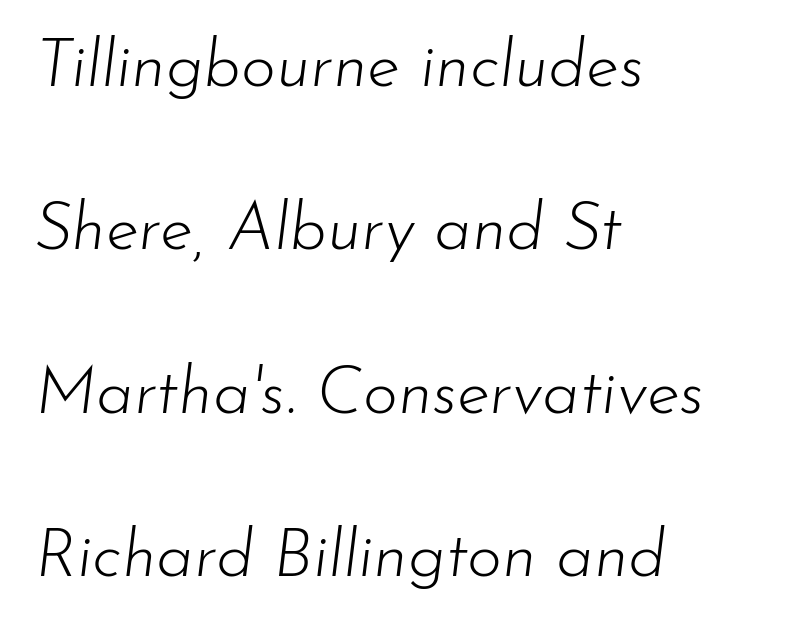
The image shows 67 px light type, italic (leaning right); set left-aligned, loose line spacing (2.44x), normal letter spacing, not underlined; low stroke contrast and a small x-height.
